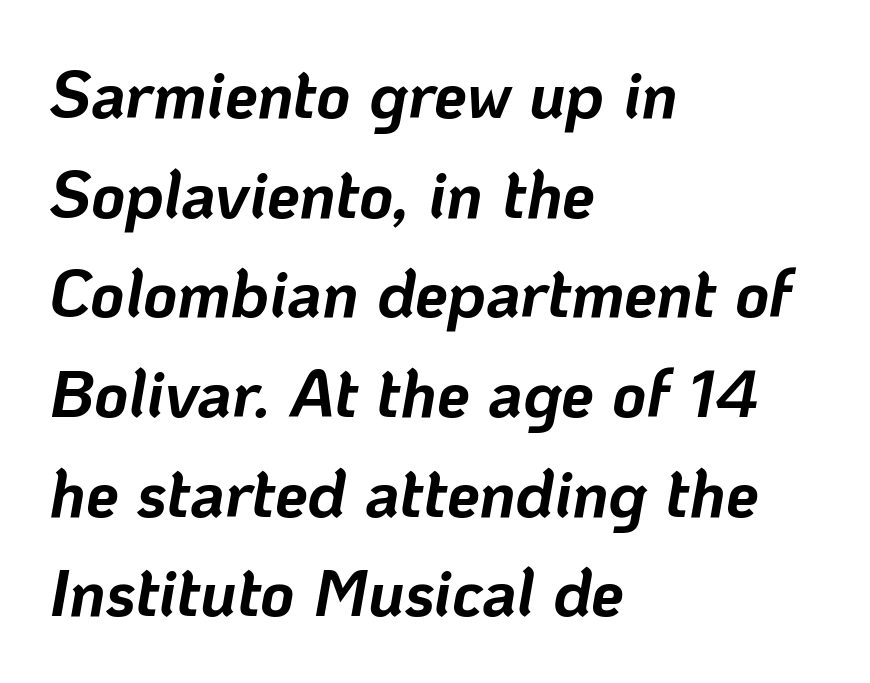
The image shows 66 px bold type, italic (leaning right); set left-aligned, normal line spacing (1.51x), normal letter spacing, not underlined; low stroke contrast and a medium x-height.
